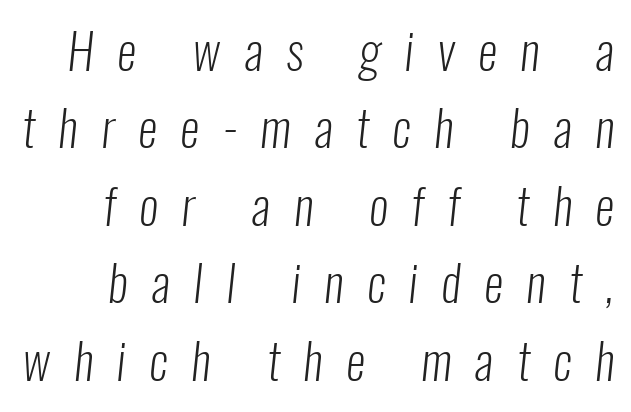
{"serif": "no", "bold": "no", "weight": "light", "width": "condensed", "stroke_contrast": "low", "x_height": "medium", "monospaced": "no", "underline": "no", "line_spacing": "normal", "line_spacing_ratio": 1.58, "letter_spacing": "wide", "letter_spacing_em": 0.48, "glyph_px": 49}
